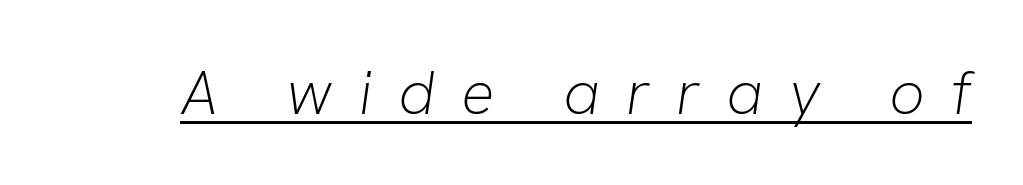
{"italic": "yes", "lean": "right", "slant_degrees": 8, "bold": "no", "weight": "light", "width": "normal", "stroke_contrast": "low", "x_height": "medium", "monospaced": "no", "underline": "yes", "letter_spacing": "wide", "letter_spacing_em": 0.42, "glyph_px": 62}
